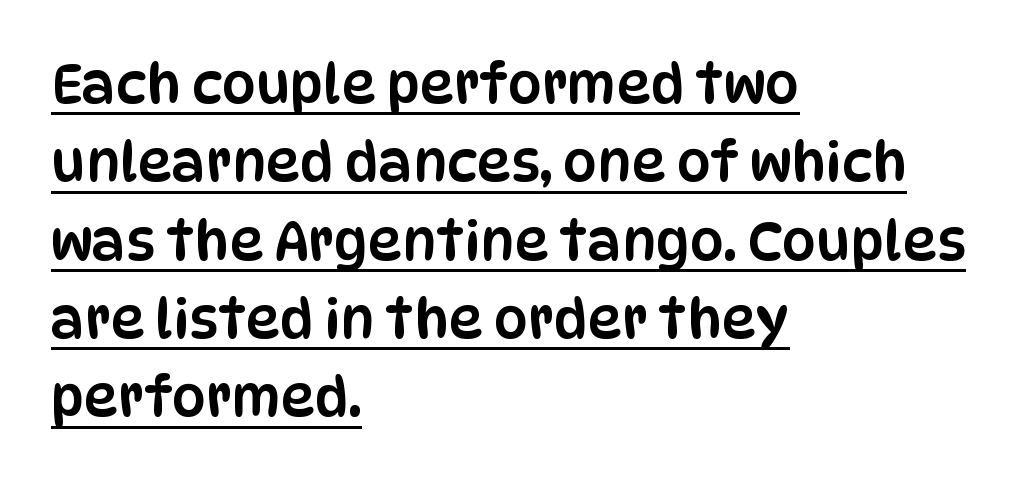
{"serif": "no", "italic": "no", "width": "condensed", "stroke_contrast": "low", "x_height": "large", "monospaced": "no", "underline": "yes", "align": "left", "line_spacing": "normal", "line_spacing_ratio": 1.45, "letter_spacing": "normal", "letter_spacing_em": 0.0, "glyph_px": 54}
